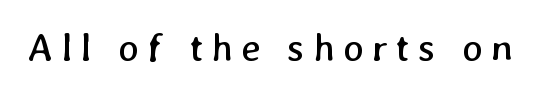
{"bold": "no", "weight": "regular", "width": "normal", "stroke_contrast": "low", "x_height": "medium", "monospaced": "no", "underline": "no", "letter_spacing": "wide", "letter_spacing_em": 0.21, "glyph_px": 39}
